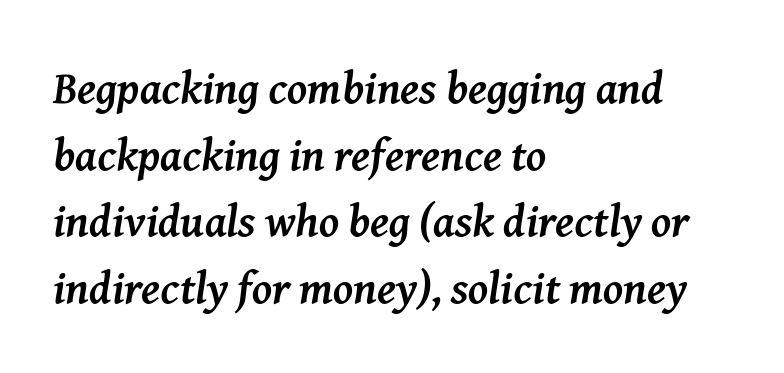
{"serif": "yes", "italic": "yes", "lean": "right", "slant_degrees": 8, "bold": "yes", "weight": "semibold", "width": "normal", "stroke_contrast": "medium", "x_height": "medium", "monospaced": "no", "underline": "no", "align": "left", "line_spacing": "normal", "line_spacing_ratio": 1.48, "letter_spacing": "normal", "letter_spacing_em": 0.0, "glyph_px": 45}
